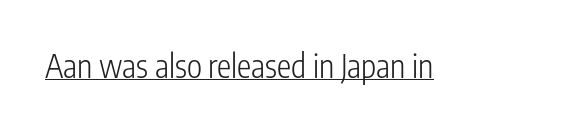
{"serif": "no", "italic": "no", "bold": "no", "weight": "light", "width": "condensed", "stroke_contrast": "low", "x_height": "medium", "monospaced": "no", "underline": "yes", "letter_spacing": "normal", "letter_spacing_em": 0.0, "glyph_px": 32}
